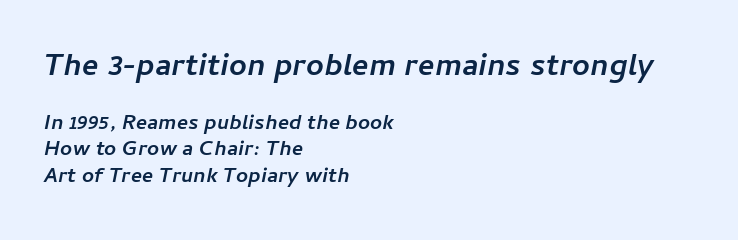
{"italic": "yes", "lean": "right", "slant_degrees": 11, "bold": "yes", "weight": "semibold", "width": "normal", "stroke_contrast": "low", "x_height": "medium", "monospaced": "no", "underline": "no", "align": "left", "line_spacing": "normal", "line_spacing_ratio": 1.26, "letter_spacing": "normal", "letter_spacing_em": 0.0, "larger_block": "first", "size_ratio": 1.48, "glyph_px": 31}
